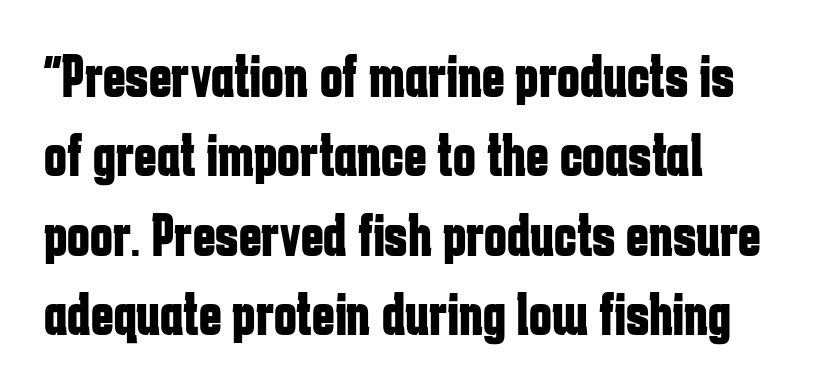
The image shows 61 px bold, condensed sans-serif type, upright; set left-aligned, normal line spacing (1.3x), normal letter spacing, not underlined; low stroke contrast and a medium x-height.
